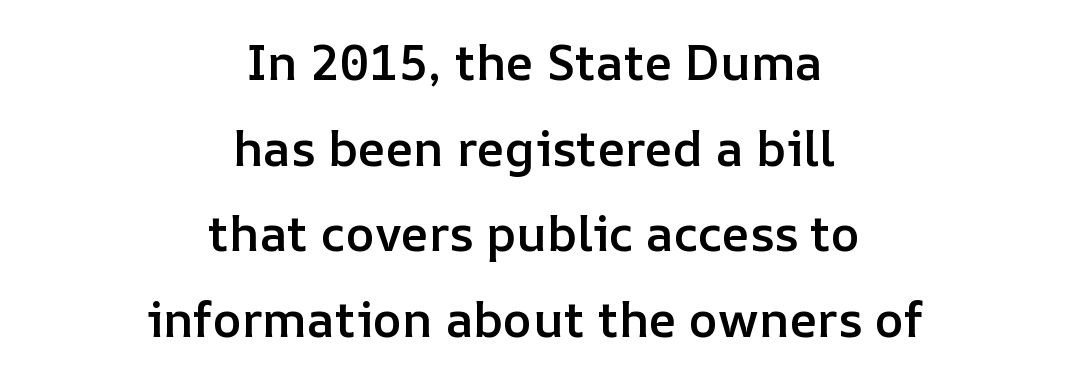
The image shows 49 px semibold type, upright; set centered, line spacing 1.75x, normal letter spacing, not underlined; low stroke contrast and a medium x-height.
